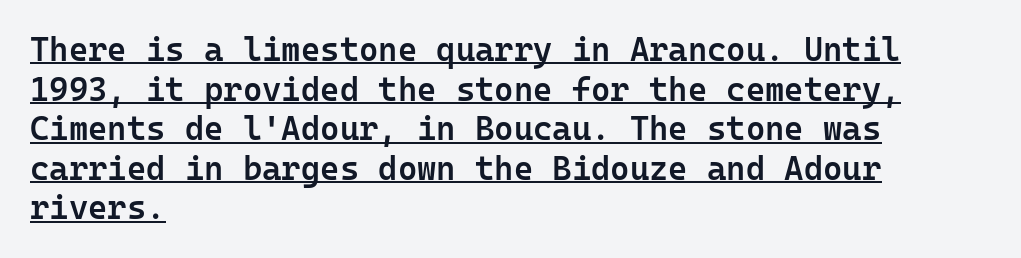
The image shows 33 px semibold sans-serif type, upright, monospaced; set left-aligned, line spacing 1.2x, normal letter spacing, underlined; low stroke contrast and a medium x-height.
